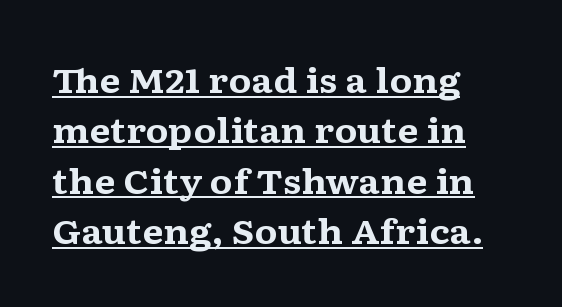
The image shows 34 px bold, wide serif type, upright; set left-aligned, normal line spacing (1.48x), normal letter spacing, underlined; medium stroke contrast and a medium x-height.
